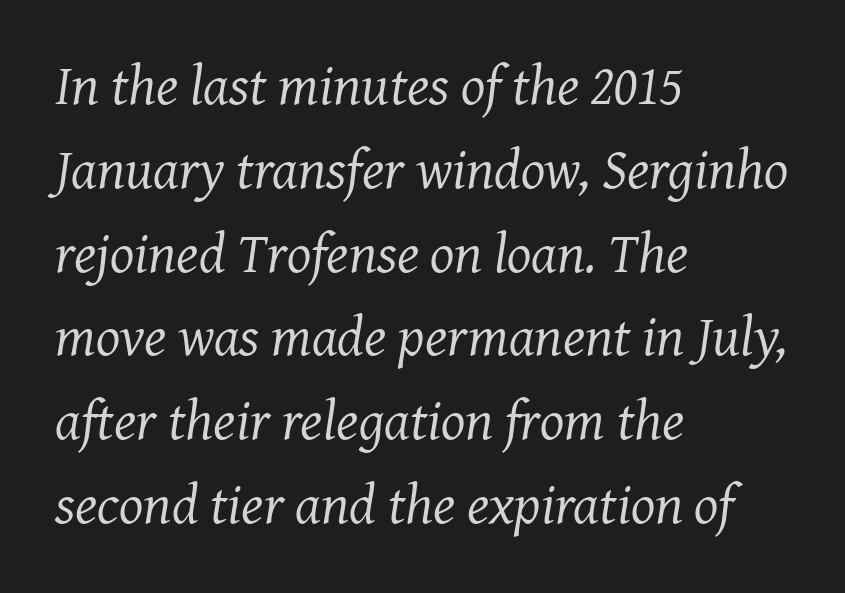
Leading: standard. A student would call this left alignment; a typographer would say flush left, rag right. The font sits on the lighter half of the weight spectrum, regular included. Unlike a clean sans, this face finishes its strokes with serifs. You could not count columns in this text — the font is proportionally spaced. The zone under the glyphs is completely vacant.
